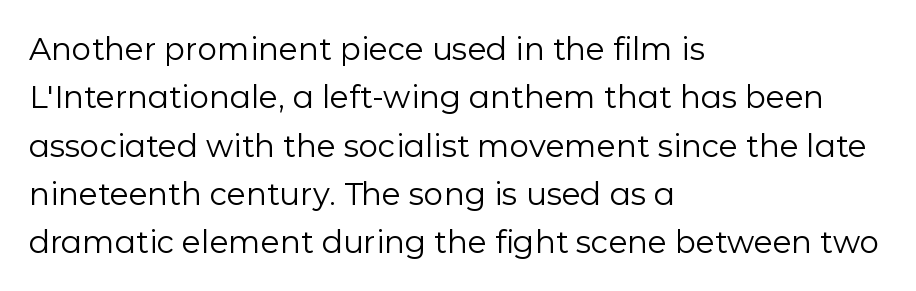
The letters advance in unequal steps, a hallmark of proportional type. Notice how the stems are strictly vertical — no italics here. Rule under the text: the space is simply empty. Quick note: interline space is typical. In CSS terms this would be text-align: left.
